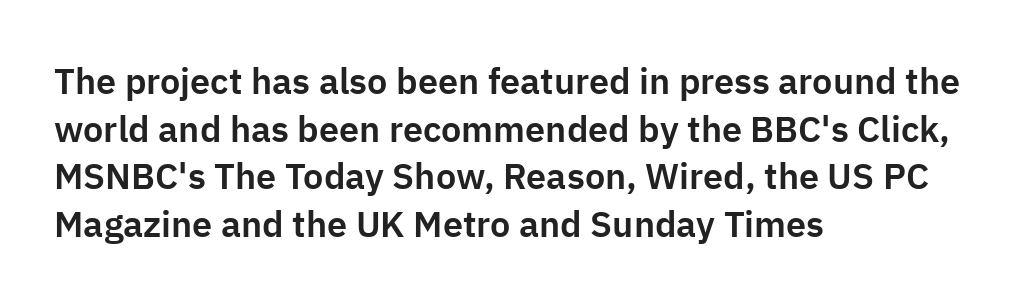
The compositor pushed each line to the left boundary. Decoration check: the copy has no underline. Characters follow at the spacing the type designer built in. A typesetter would mark this as roman, not italic. Notice how descenders clear the ascenders below comfortably — that's standard leading.
